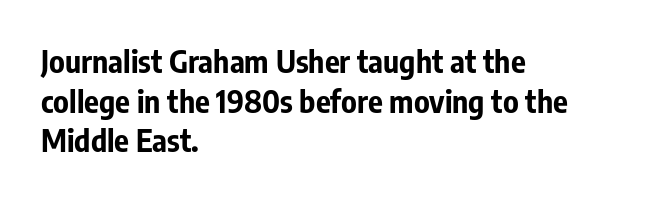
Q: Is the text bold? A: Yes.
Q: Is the text italic (slanted)? A: No, it is upright.
Q: Is the typeface a serif or a sans-serif typeface? A: Sans-serif.
Q: Is the text underlined? A: No.
Q: How is the paragraph aligned? A: Left-aligned.
Q: Is the spacing between letters normal or unusually wide? A: Normal.
Q: Is the spacing between lines tight, normal or loose? A: Normal.
Q: Width (condensed, normal, or wide)? A: Condensed.
Q: Stroke contrast? A: Low.
Q: x-height? A: Medium.
Q: Monospaced? A: No.
